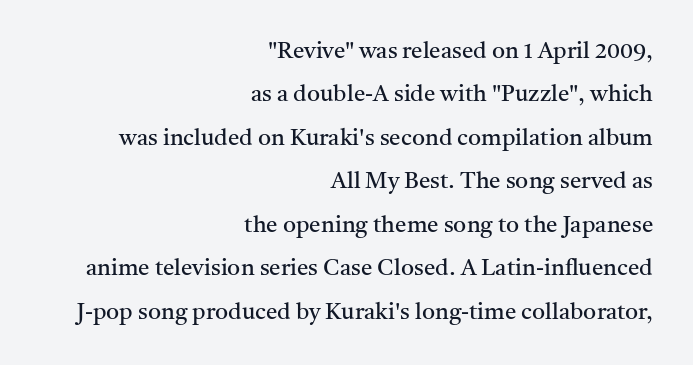
Notice how the passage keeps a crisp vertical edge on the right only. Characters remain perfectly vertical along every line. Observe the ordinary spacing: letters are neighbours, not strangers. The area under the type is left untouched.
